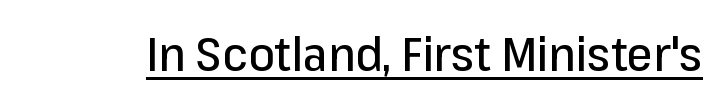
Q: Is the text italic (slanted)? A: No, it is upright.
Q: Is the typeface a serif or a sans-serif typeface? A: Sans-serif.
Q: Is the text underlined? A: Yes.
Q: Is the spacing between letters normal or unusually wide? A: Normal.
Q: Width (condensed, normal, or wide)? A: Normal.
Q: Stroke contrast? A: Low.
Q: x-height? A: Medium.
Q: Monospaced? A: No.
